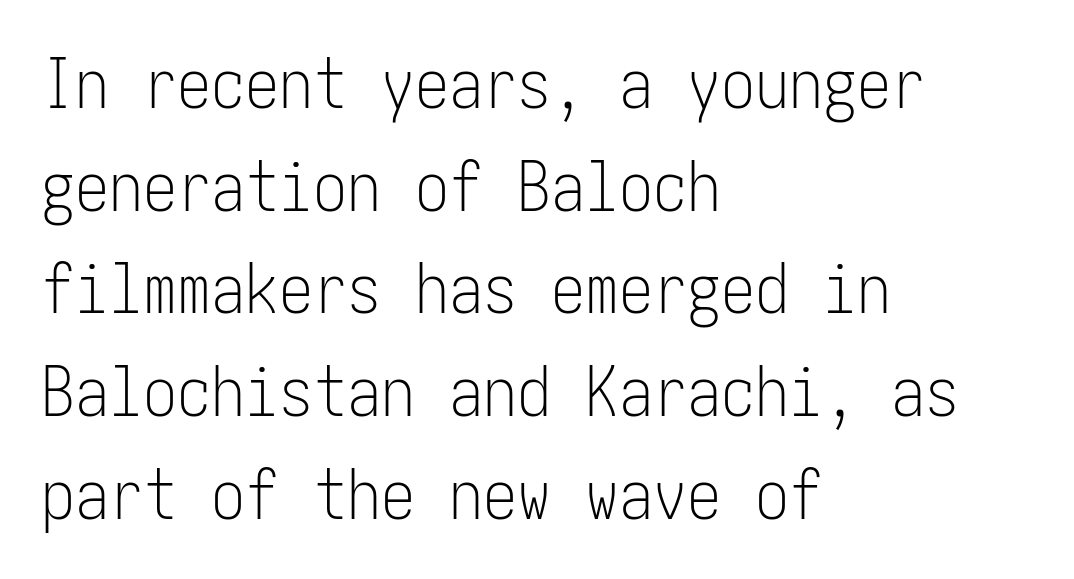
The image shows 68 px light, condensed sans-serif type, upright; set left-aligned, normal line spacing (1.51x), normal letter spacing, not underlined; low stroke contrast and a medium x-height.
